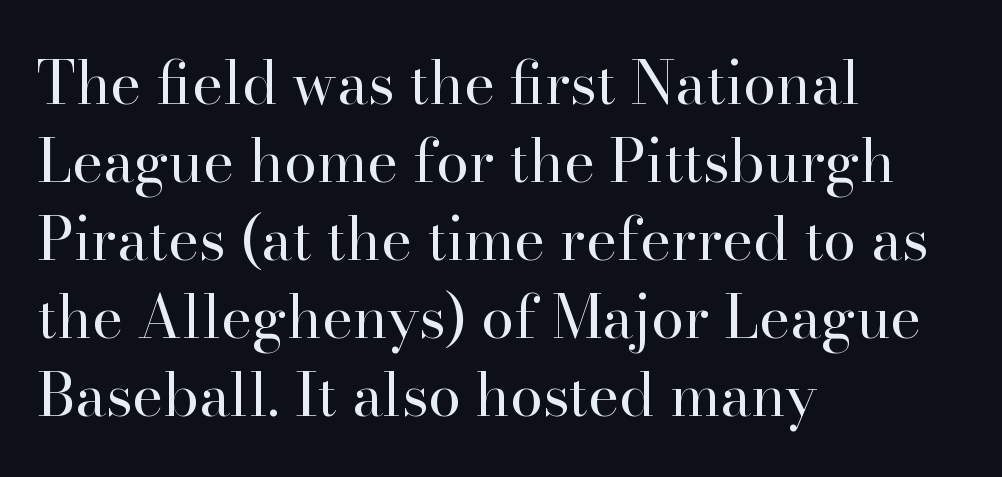
Q: Is the text bold? A: No.
Q: Is the text italic (slanted)? A: No, it is upright.
Q: Is the typeface a serif or a sans-serif typeface? A: Serif.
Q: Is the text underlined? A: No.
Q: How is the paragraph aligned? A: Left-aligned.
Q: Is the spacing between letters normal or unusually wide? A: Normal.
Q: Is the spacing between lines tight, normal or loose? A: Normal.
Q: Width (condensed, normal, or wide)? A: Normal.
Q: Stroke contrast? A: High.
Q: x-height? A: Small.
Q: Monospaced? A: No.
